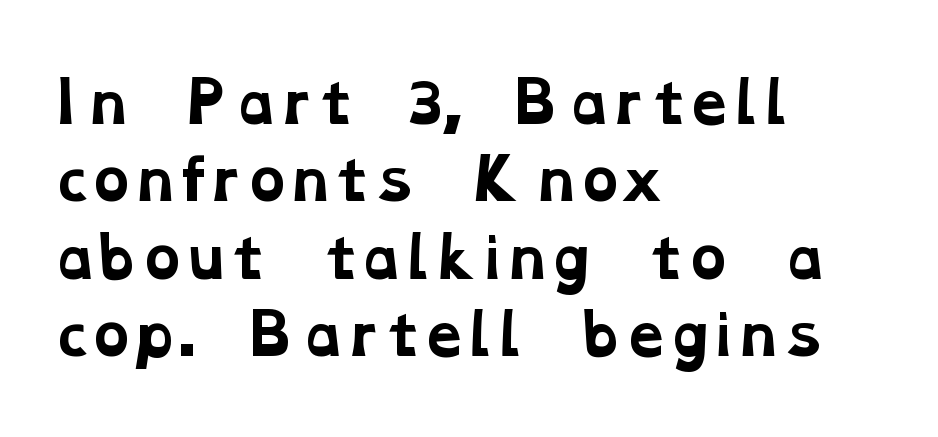
Q: Is the text bold? A: Yes.
Q: Is the typeface a serif or a sans-serif typeface? A: Serif.
Q: Is the text underlined? A: No.
Q: How is the paragraph aligned? A: Left-aligned.
Q: Is the spacing between letters normal or unusually wide? A: Normal.
Q: Is the spacing between lines tight, normal or loose? A: Normal.
Q: Width (condensed, normal, or wide)? A: Wide.
Q: Stroke contrast? A: Low.
Q: x-height? A: Medium.
Q: Monospaced? A: No.
